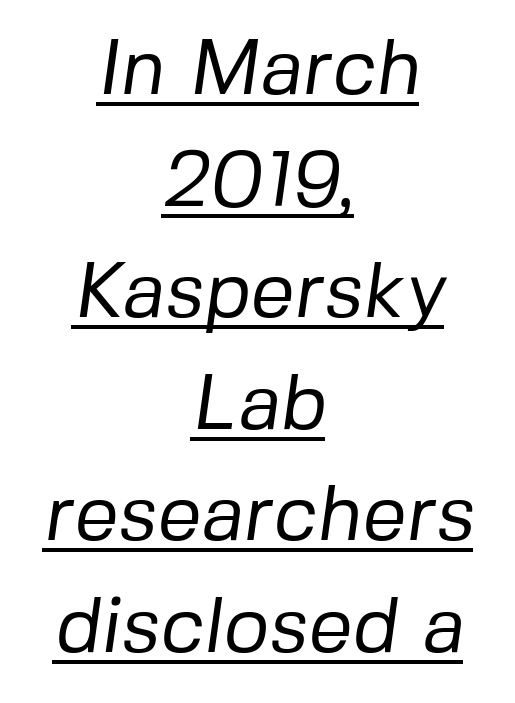
{"serif": "no", "bold": "no", "weight": "regular", "width": "normal", "stroke_contrast": "low", "x_height": "medium", "monospaced": "no", "underline": "yes", "align": "center", "line_spacing": "normal", "line_spacing_ratio": 1.43, "letter_spacing": "normal", "letter_spacing_em": 0.0, "glyph_px": 78}
